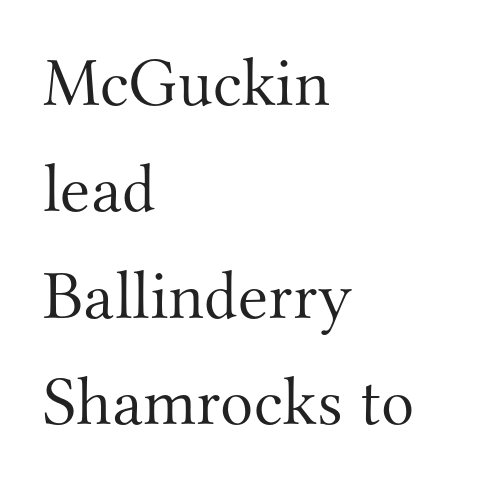
Q: Is the text bold? A: No.
Q: Is the text italic (slanted)? A: No, it is upright.
Q: Is the typeface a serif or a sans-serif typeface? A: Serif.
Q: Is the text underlined? A: No.
Q: How is the paragraph aligned? A: Left-aligned.
Q: Is the spacing between letters normal or unusually wide? A: Normal.
Q: Is the spacing between lines tight, normal or loose? A: Normal.
Q: Width (condensed, normal, or wide)? A: Normal.
Q: Stroke contrast? A: Medium.
Q: x-height? A: Small.
Q: Monospaced? A: No.
